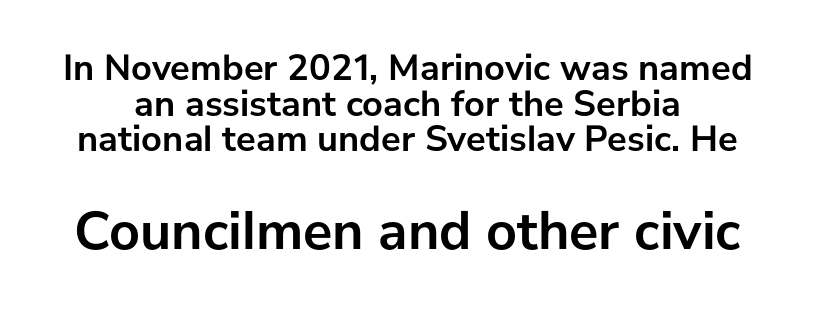
{"serif": "no", "italic": "no", "bold": "yes", "weight": "semibold", "width": "normal", "stroke_contrast": "low", "x_height": "medium", "monospaced": "no", "underline": "no", "line_spacing": "tight", "line_spacing_ratio": 0.96, "letter_spacing": "normal", "letter_spacing_em": 0.0, "larger_block": "second", "size_ratio": 1.49, "glyph_px": 55}
